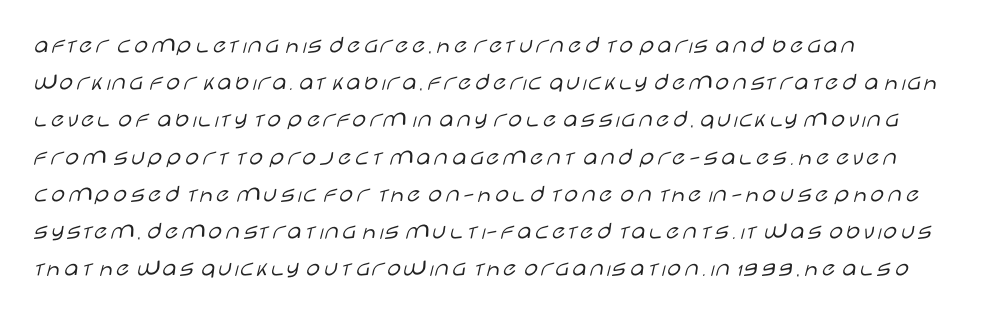
Each new line begins a customary step beneath the previous one. In CSS terms this would be text-align: left. Inter-character spacing is left at the font's built-in metrics.
